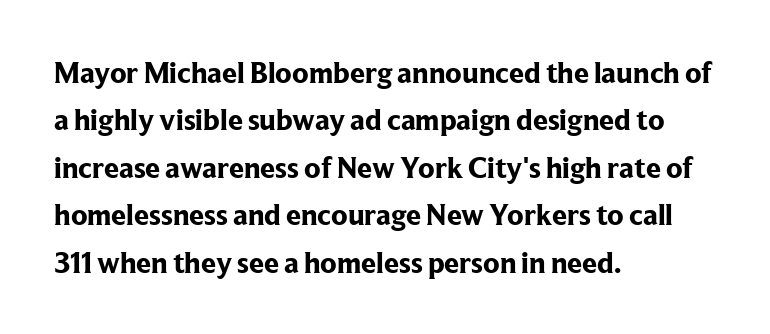
The image shows 30 px bold serif type, upright; set left-aligned, normal line spacing (1.58x), normal letter spacing, not underlined; low stroke contrast and a medium x-height.
